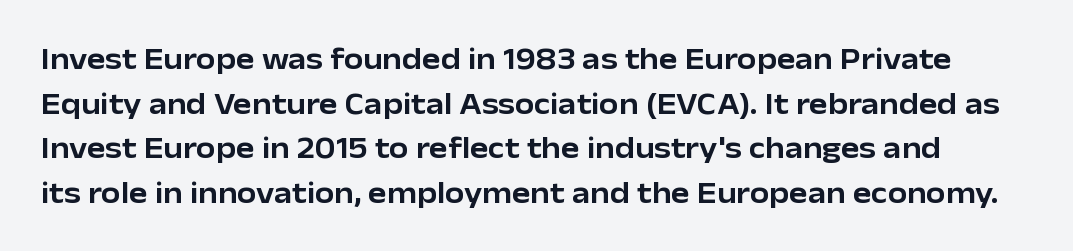
Regarding serifs, this sample does without them. The words here are not underlined. A typesetter would call this proportional, since set widths differ per character. Is there much room between lines? A standard amount, neither cramped nor airy. What stands out about the letter spacing? Nothing — it is the standard amount. Designer's note — italics off, roman on.
